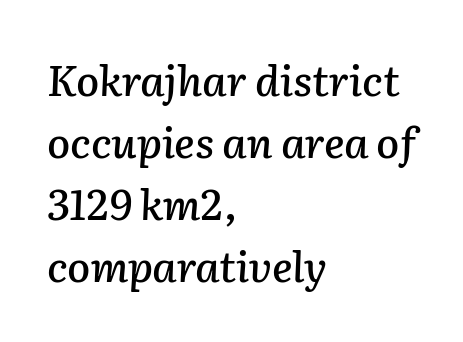
The designer left line spacing at the default. Beneath every word, the page is bare. The face used here is rendered with its standard letterfit. Does the copy run flush right? No — it runs flush left.
